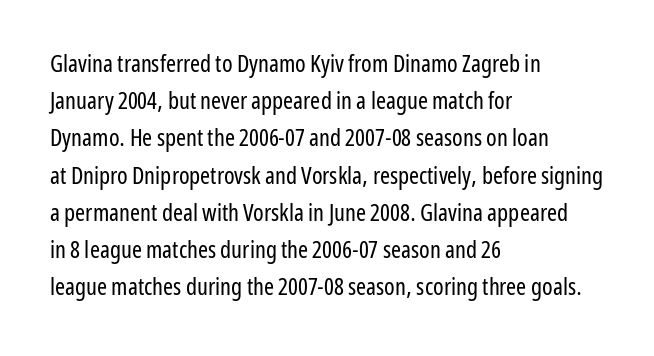
Ordinary non-slanted type is in use. This sample uses plain, unmodified letter spacing. Has an underline been added? It has not. The designer left line spacing at the default. The cut favours lightness, reaching ordinary text weight at its darkest. Layout note: lines flush left.
